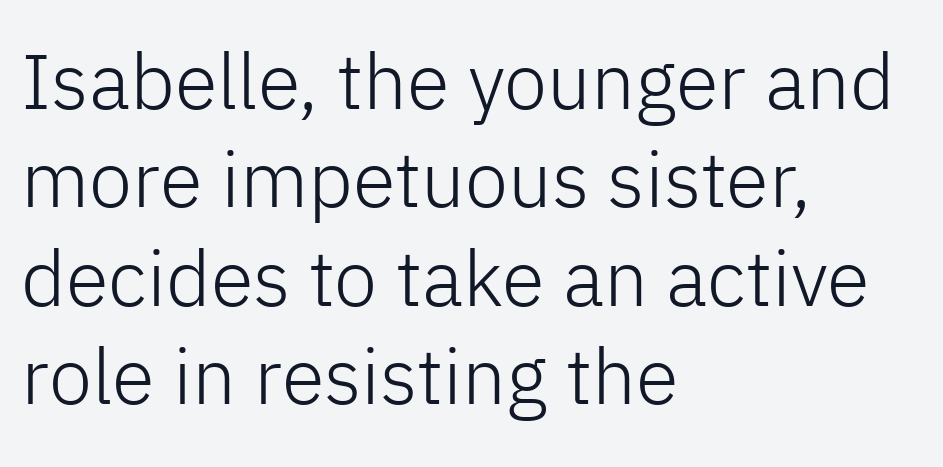
The image shows 78 px light sans-serif type, upright; set left-aligned, normal line spacing (1.26x), normal letter spacing, not underlined; low stroke contrast and a medium x-height.
